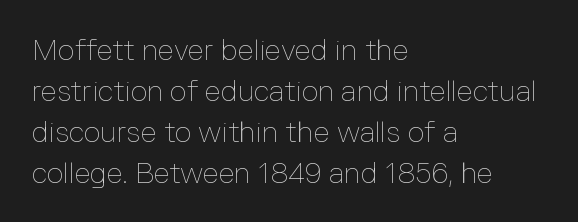
{"italic": "no", "bold": "no", "weight": "thin", "width": "normal", "stroke_contrast": "low", "x_height": "medium", "monospaced": "no", "underline": "no", "align": "left", "line_spacing": "normal", "line_spacing_ratio": 1.41, "letter_spacing": "normal", "letter_spacing_em": 0.0, "glyph_px": 29}
